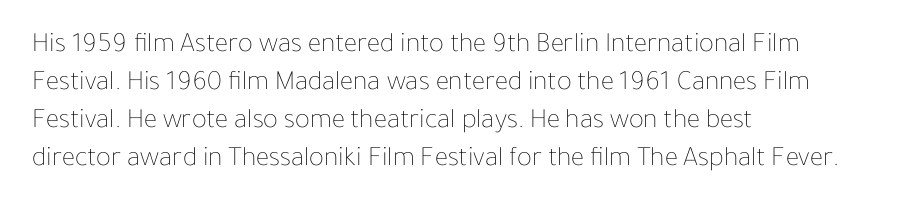
Nobody drew a line under any word here. A typesetter would mark this as roman, not italic. Quick note: interline space is typical. Is the letter spacing exaggerated? No — it looks like the ordinary default.
